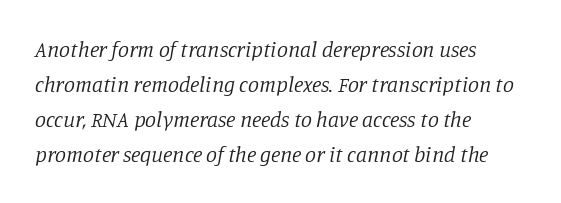
The typeface has the unassuming heft of standard copy or less. Does extra space separate the letters? No, they use regular spacing. Line starts are locked; line ends wander. This is oblique type, the kind used for emphasis or titles. Interline gaps are of average width in this sample.
